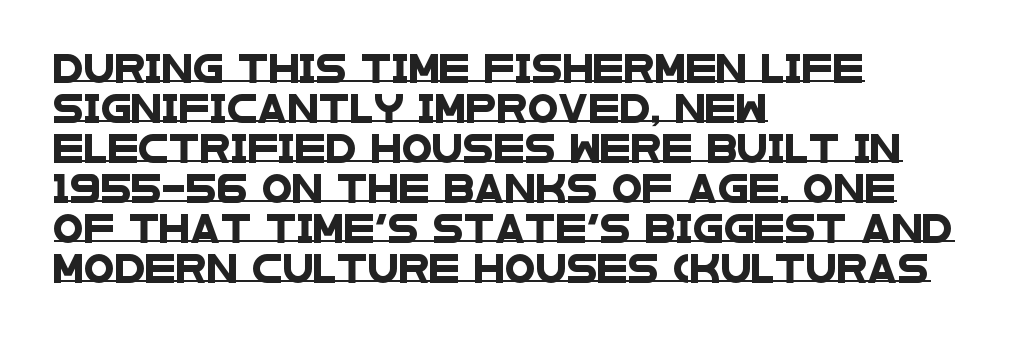
Nothing unusual about the tracking: characters are spaced as the font intends. The passage shown is typed in a proportional face where columns would drift. One-word summary of the alignment: left. Every word sits above its own underline. Serif or sans? Sans — the stroke terminals are bare.
